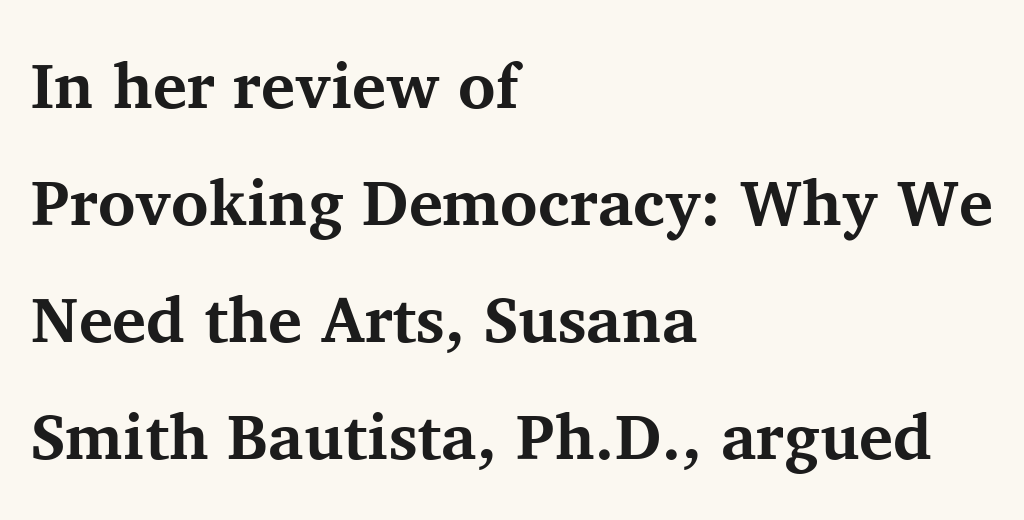
{"serif": "yes", "italic": "no", "bold": "yes", "weight": "bold", "width": "normal", "stroke_contrast": "medium", "x_height": "medium", "monospaced": "no", "underline": "no", "align": "left", "line_spacing_ratio": 1.83, "letter_spacing": "normal", "letter_spacing_em": 0.0, "glyph_px": 64}
